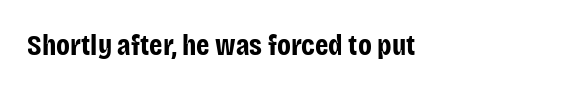
This sample uses an upright cut, with every glyph sitting square on the baseline. The foot of each line stays bare and open. The characters display no serif detailing; their extremities are plain. Heft: maximum for text — a bold. Characters follow at the spacing the type designer built in.
